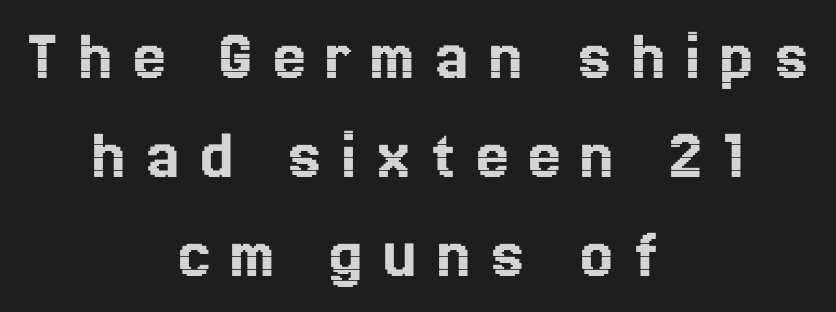
Q: Is the text italic (slanted)? A: No, it is upright.
Q: Is the text underlined? A: No.
Q: How is the paragraph aligned? A: Centered.
Q: Is the spacing between letters normal or unusually wide? A: Unusually wide.
Q: Is the spacing between lines tight, normal or loose? A: Normal.
Q: Width (condensed, normal, or wide)? A: Normal.
Q: x-height? A: Medium.
Q: Monospaced? A: No.
